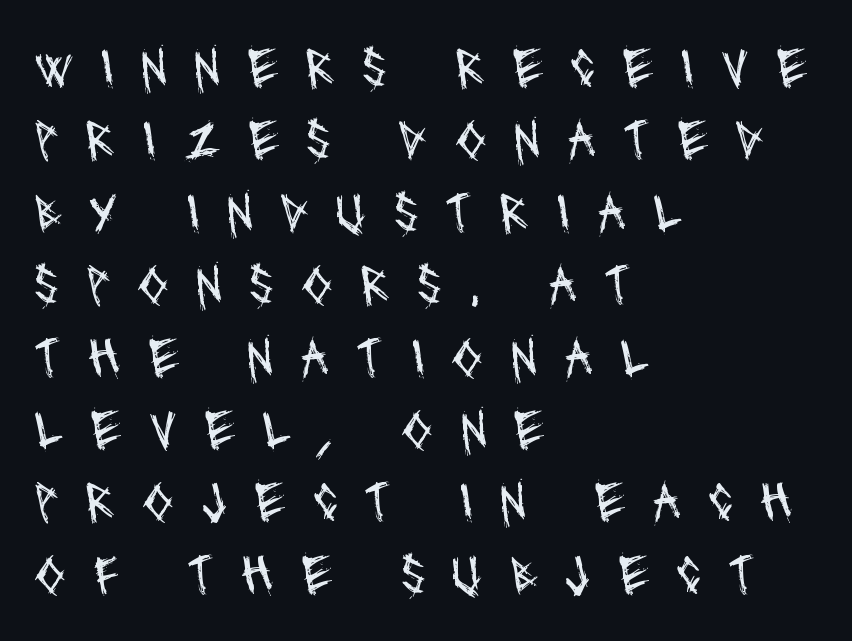
Q: Is the text bold? A: No.
Q: Is the typeface a serif or a sans-serif typeface? A: Sans-serif.
Q: Is the text underlined? A: No.
Q: How is the paragraph aligned? A: Left-aligned.
Q: Is the spacing between letters normal or unusually wide? A: Unusually wide.
Q: Is the spacing between lines tight, normal or loose? A: Normal.
Q: Width (condensed, normal, or wide)? A: Condensed.
Q: Stroke contrast? A: Medium.
Q: x-height? A: Large.
Q: Monospaced? A: No.
